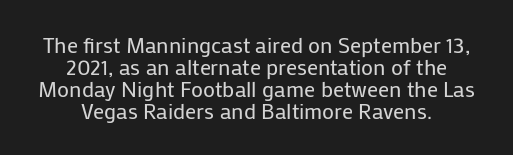
{"italic": "no", "bold": "no", "underline": "no", "align": "center", "line_spacing": "tight", "line_spacing_ratio": 1.0, "letter_spacing": "normal", "letter_spacing_em": 0.0, "glyph_px": 22}
